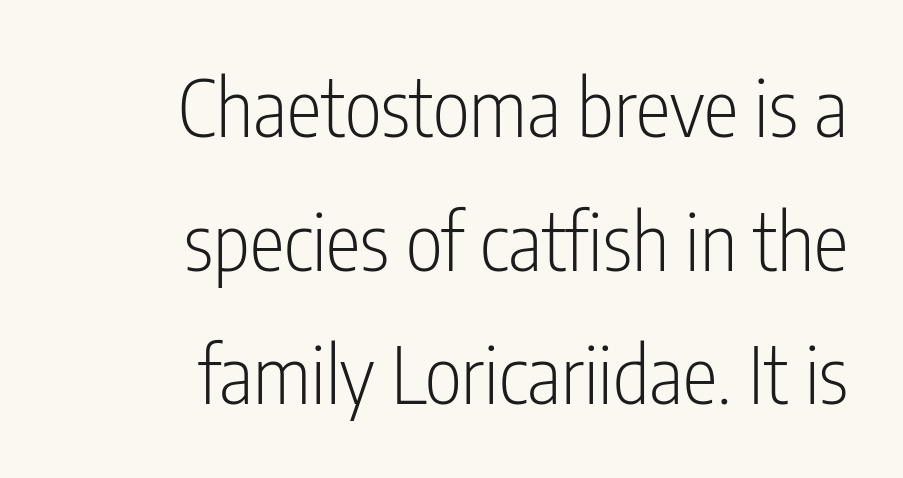
How are the letters spaced? Ordinarily, with no added tracking. The designer left line spacing at the default. Nope, not italic — everything's standing straight. Think of a printed novel: that variable character pitch is what you see here. On a weight scale, this lands at 450 or below.
